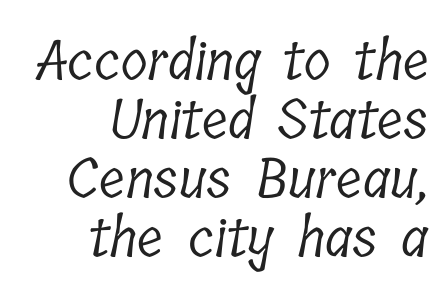
Q: Is the text bold? A: No.
Q: Is the typeface a serif or a sans-serif typeface? A: Serif.
Q: Is the text underlined? A: No.
Q: How is the paragraph aligned? A: Right-aligned.
Q: Is the spacing between letters normal or unusually wide? A: Normal.
Q: Is the spacing between lines tight, normal or loose? A: Tight.
Q: Width (condensed, normal, or wide)? A: Condensed.
Q: Stroke contrast? A: Low.
Q: x-height? A: Medium.
Q: Monospaced? A: No.
